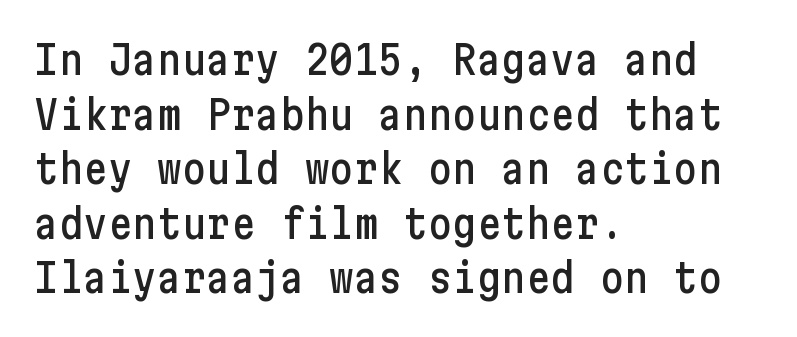
The space between consecutive lines is moderate. The type is set solid horizontally, with unmodified tracking. The type sits square on the baseline with zero lean. Short and long lines alike share a common starting point at left.
